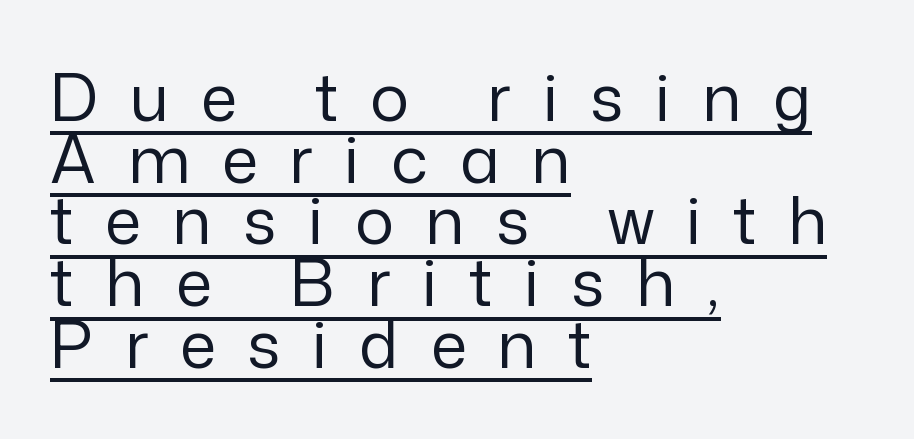
The image shows 65 px regular-weight sans-serif type, upright; set left-aligned, tight line spacing (0.95x), unusually wide letter spacing (+0.49 em), underlined; low stroke contrast and a medium x-height.
